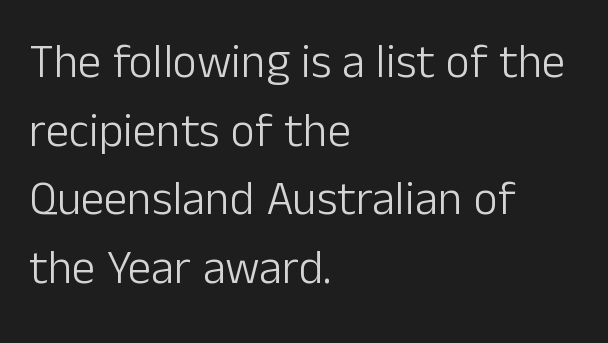
{"serif": "no", "italic": "no", "bold": "no", "weight": "light", "width": "normal", "stroke_contrast": "low", "x_height": "medium", "monospaced": "no", "underline": "no", "align": "left", "line_spacing": "normal", "line_spacing_ratio": 1.46, "letter_spacing": "normal", "letter_spacing_em": 0.0, "glyph_px": 47}
